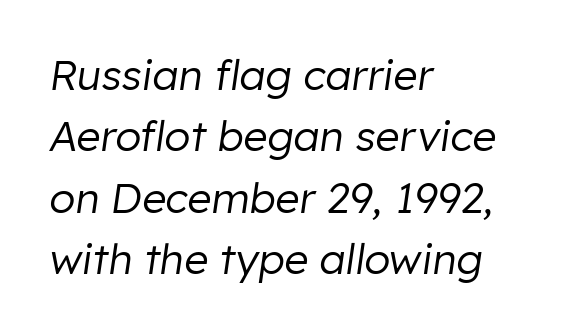
The image shows 42 px regular-weight type, italic (leaning right); set left-aligned, normal line spacing (1.46x), normal letter spacing, not underlined; low stroke contrast and a medium x-height.
